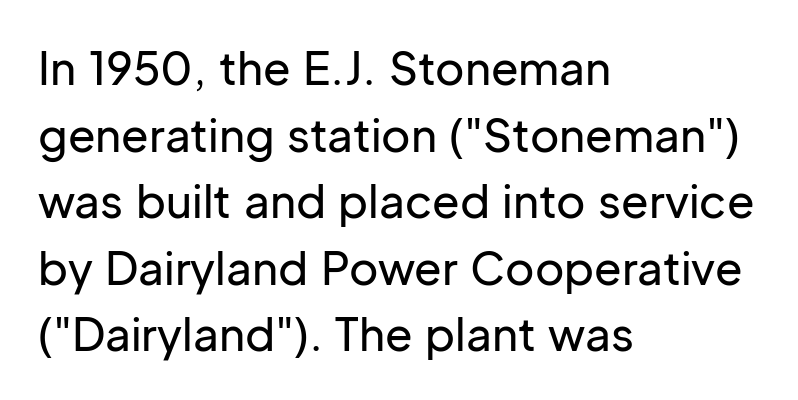
Q: Is the text italic (slanted)? A: No, it is upright.
Q: Is the typeface a serif or a sans-serif typeface? A: Sans-serif.
Q: Is the text underlined? A: No.
Q: How is the paragraph aligned? A: Left-aligned.
Q: Is the spacing between letters normal or unusually wide? A: Normal.
Q: Is the spacing between lines tight, normal or loose? A: Normal.
Q: Width (condensed, normal, or wide)? A: Normal.
Q: Stroke contrast? A: Low.
Q: x-height? A: Medium.
Q: Monospaced? A: No.
